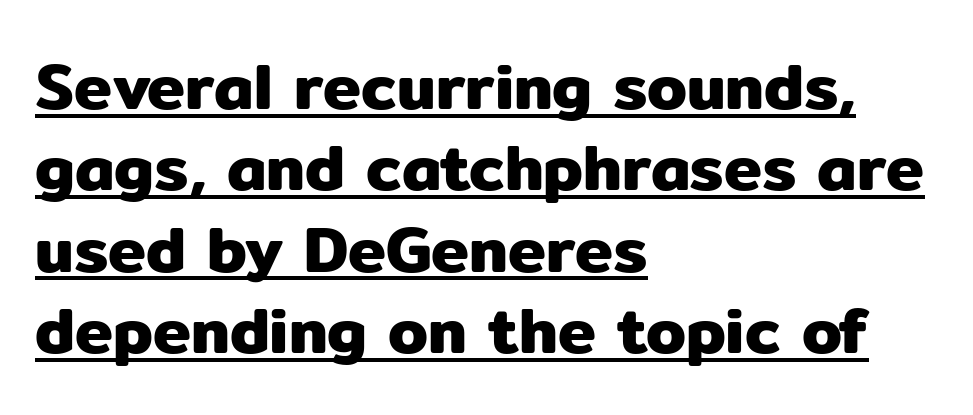
Q: Is the text italic (slanted)? A: No, it is upright.
Q: Is the typeface a serif or a sans-serif typeface? A: Sans-serif.
Q: Is the text underlined? A: Yes.
Q: How is the paragraph aligned? A: Left-aligned.
Q: Is the spacing between letters normal or unusually wide? A: Normal.
Q: Is the spacing between lines tight, normal or loose? A: Normal.
Q: Width (condensed, normal, or wide)? A: Normal.
Q: Stroke contrast? A: Low.
Q: x-height? A: Medium.
Q: Monospaced? A: No.
